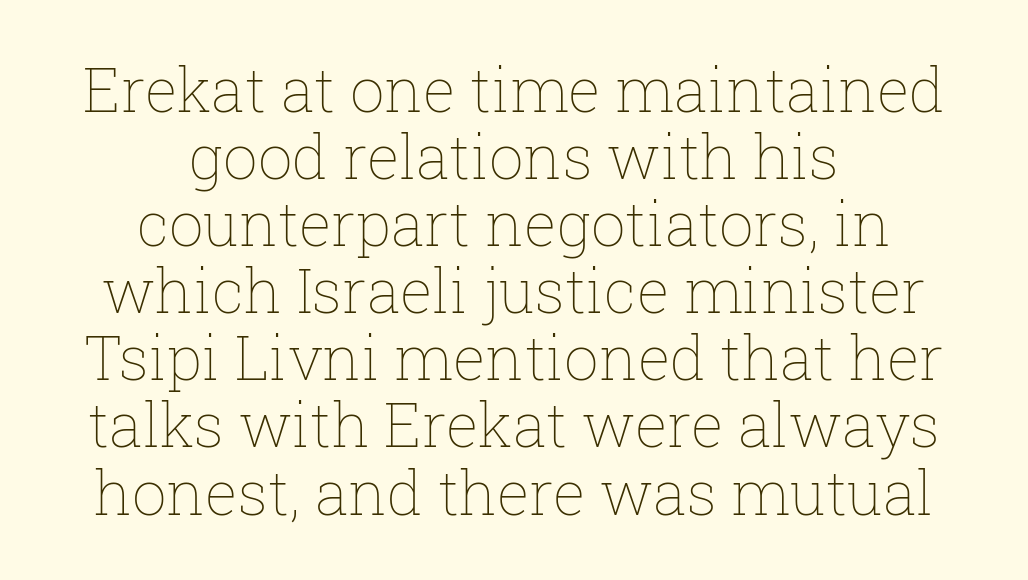
The passage shown is not underscored anywhere. Character widths vary here, with narrow letters taking less room than wide ones. Notice how the stems are strictly vertical — no italics here. The passage shown stacks its lines with hardly any gap. Spacing between characters is what you'd get straight out of the box. In CSS terms this would be text-align: center.
